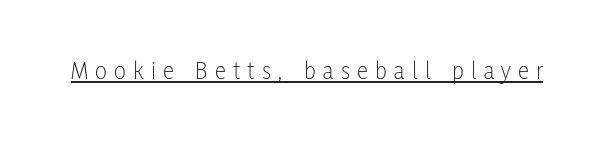
Q: Is the text bold? A: No.
Q: Is the text italic (slanted)? A: No, it is upright.
Q: Is the text underlined? A: Yes.
Q: Is the spacing between letters normal or unusually wide? A: Unusually wide.
